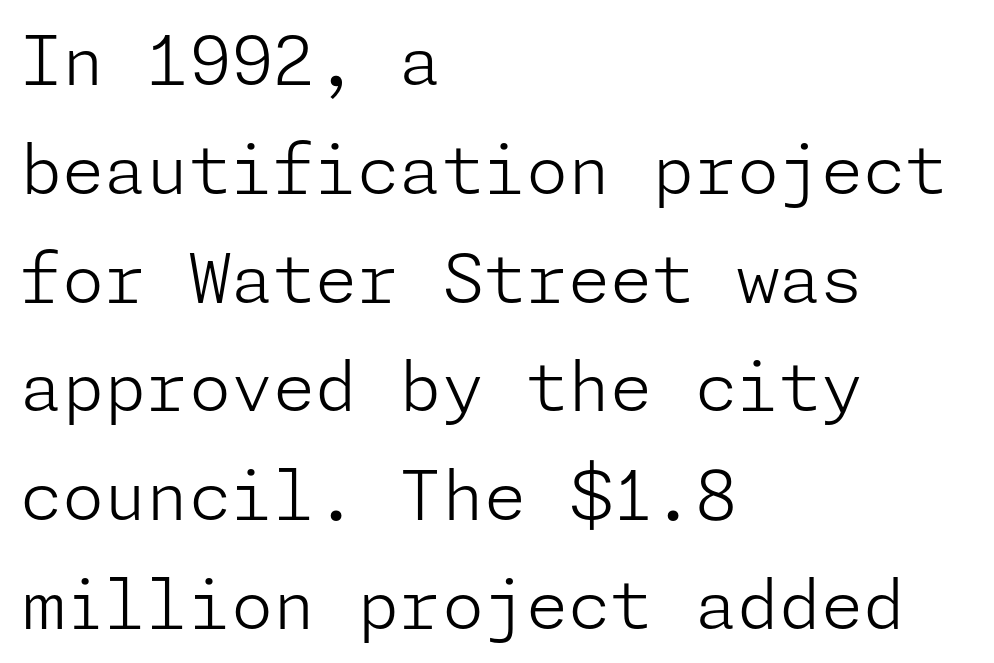
Q: Is the text bold? A: No.
Q: Is the text italic (slanted)? A: No, it is upright.
Q: Is the typeface a serif or a sans-serif typeface? A: Sans-serif.
Q: Is the text underlined? A: No.
Q: How is the paragraph aligned? A: Left-aligned.
Q: Is the spacing between letters normal or unusually wide? A: Normal.
Q: Is the spacing between lines tight, normal or loose? A: Normal.
Q: Width (condensed, normal, or wide)? A: Normal.
Q: Stroke contrast? A: Low.
Q: x-height? A: Medium.
